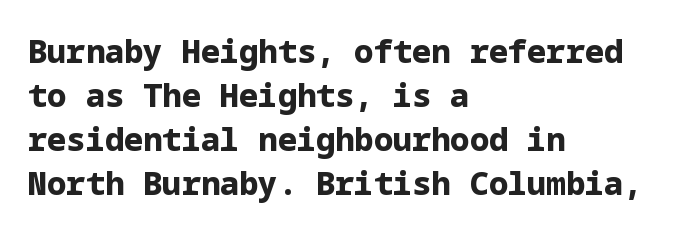
Q: Is the text bold? A: Yes.
Q: Is the text italic (slanted)? A: No, it is upright.
Q: Is the typeface a serif or a sans-serif typeface? A: Sans-serif.
Q: Is the text underlined? A: No.
Q: How is the paragraph aligned? A: Left-aligned.
Q: Is the spacing between letters normal or unusually wide? A: Normal.
Q: Is the spacing between lines tight, normal or loose? A: Normal.
Q: Width (condensed, normal, or wide)? A: Normal.
Q: Stroke contrast? A: Low.
Q: x-height? A: Medium.
